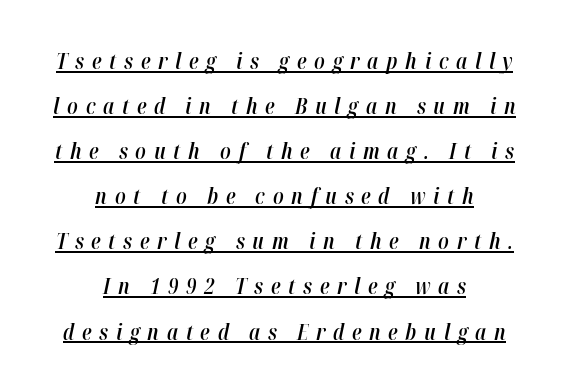
{"italic": "yes", "lean": "right", "slant_degrees": 12, "bold": "semi", "underline": "yes", "align": "center", "line_spacing": "loose", "line_spacing_ratio": 2.05, "letter_spacing": "wide", "letter_spacing_em": 0.35, "glyph_px": 22}
